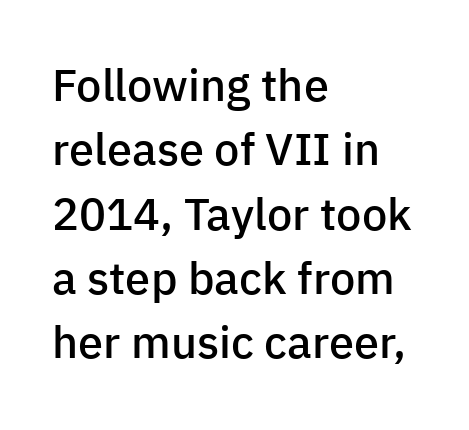
Q: Is the text bold? A: Semi-bold.
Q: Is the text italic (slanted)? A: No, it is upright.
Q: Is the typeface a serif or a sans-serif typeface? A: Sans-serif.
Q: Is the text underlined? A: No.
Q: How is the paragraph aligned? A: Left-aligned.
Q: Is the spacing between letters normal or unusually wide? A: Normal.
Q: Is the spacing between lines tight, normal or loose? A: Normal.
Q: Width (condensed, normal, or wide)? A: Normal.
Q: Stroke contrast? A: Low.
Q: x-height? A: Medium.
Q: Monospaced? A: No.
